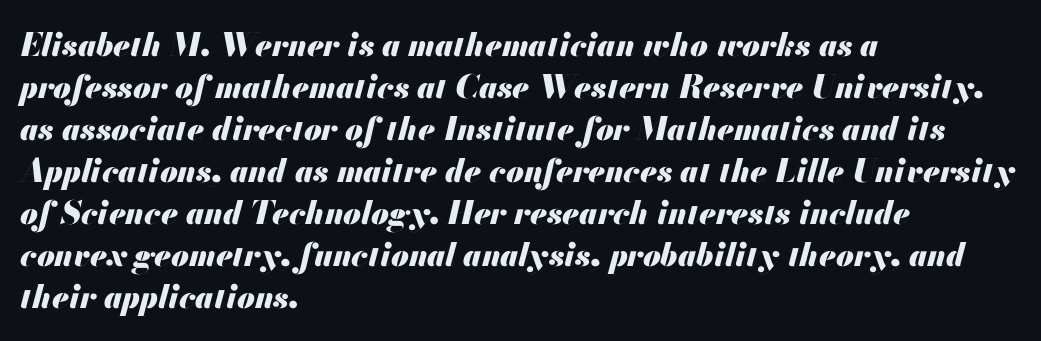
Q: Is the text bold? A: Yes.
Q: Is the text italic (slanted)? A: Yes, it leans right by about 13 degrees.
Q: Is the text underlined? A: No.
Q: How is the paragraph aligned? A: Left-aligned.
Q: Is the spacing between letters normal or unusually wide? A: Normal.
Q: Is the spacing between lines tight, normal or loose? A: Normal.
Q: Width (condensed, normal, or wide)? A: Normal.
Q: Stroke contrast? A: Medium.
Q: x-height? A: Small.
Q: Monospaced? A: No.
